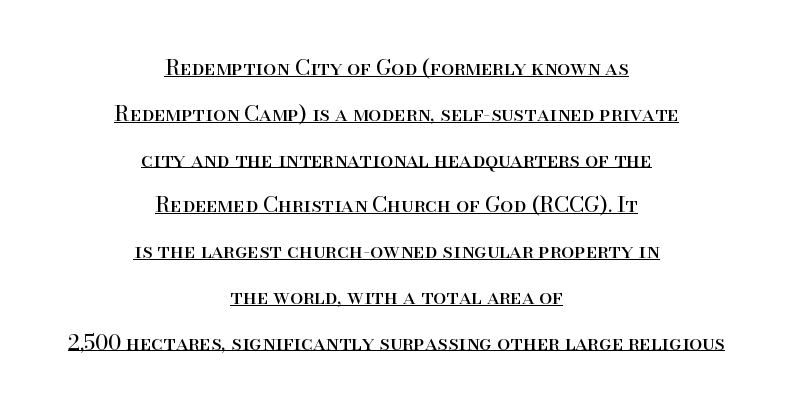
Q: Is the text bold? A: No.
Q: Is the text italic (slanted)? A: No, it is upright.
Q: Is the text underlined? A: Yes.
Q: How is the paragraph aligned? A: Centered.
Q: Is the spacing between letters normal or unusually wide? A: Normal.
Q: Is the spacing between lines tight, normal or loose? A: Loose.
